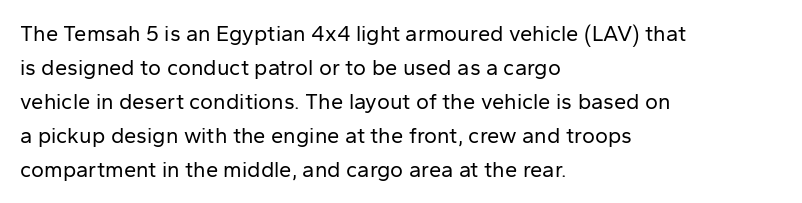
These lines stack with their left ends in a neat column. Any mark beneath the type? The region is blank. Short note: letters normally spaced. The type sits square on the baseline with zero lean.
